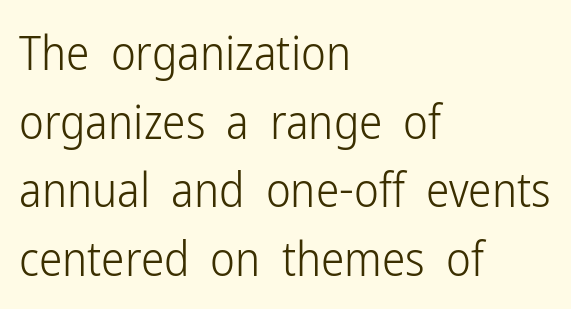
The image shows 47 px light, condensed sans-serif type, upright; set left-aligned, normal line spacing (1.46x), normal letter spacing, not underlined; low stroke contrast and a medium x-height.
